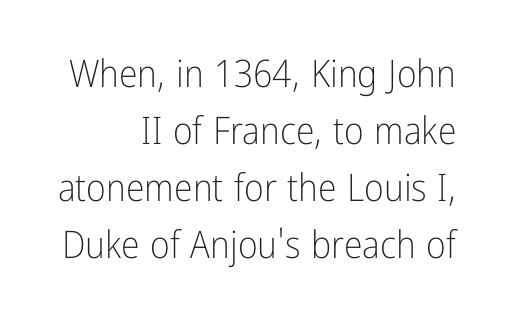
Spacing between characters is what you'd get straight out of the box. Beneath every word, the page is bare. Note the varied advance widths — an 'i' is clearly narrower than an 'm'. This sample uses a sans-serif face.
